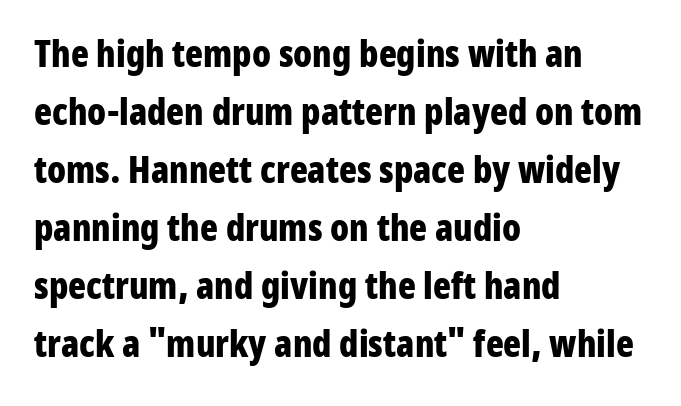
Q: Is the text bold? A: Yes.
Q: Is the text italic (slanted)? A: No, it is upright.
Q: Is the typeface a serif or a sans-serif typeface? A: Sans-serif.
Q: Is the text underlined? A: No.
Q: How is the paragraph aligned? A: Left-aligned.
Q: Is the spacing between letters normal or unusually wide? A: Normal.
Q: Is the spacing between lines tight, normal or loose? A: Normal.
Q: Width (condensed, normal, or wide)? A: Condensed.
Q: Stroke contrast? A: Low.
Q: x-height? A: Medium.
Q: Monospaced? A: No.
